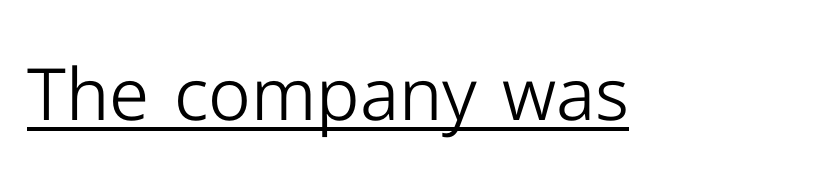
{"serif": "no", "italic": "no", "bold": "no", "weight": "light", "width": "normal", "stroke_contrast": "low", "x_height": "medium", "monospaced": "no", "underline": "yes", "letter_spacing": "normal", "letter_spacing_em": 0.0, "glyph_px": 72}
